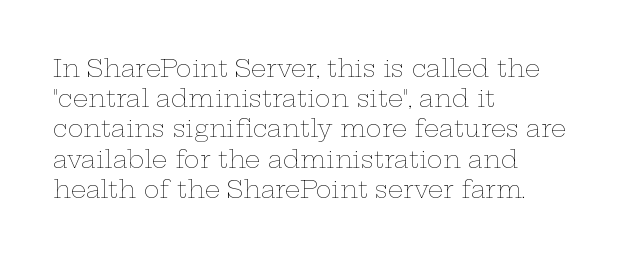
Q: Is the text bold? A: No.
Q: Is the text italic (slanted)? A: No, it is upright.
Q: Is the text underlined? A: No.
Q: How is the paragraph aligned? A: Left-aligned.
Q: Is the spacing between letters normal or unusually wide? A: Normal.
Q: Is the spacing between lines tight, normal or loose? A: Normal.
